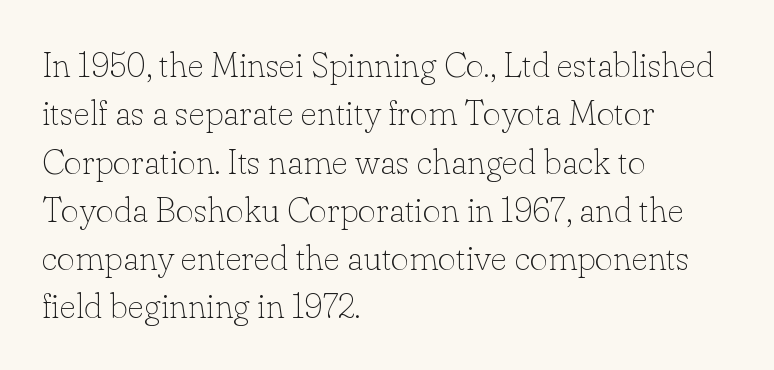
{"serif": "yes", "italic": "no", "bold": "no", "weight": "thin", "width": "normal", "stroke_contrast": "low", "x_height": "small", "monospaced": "no", "underline": "no", "align": "left", "line_spacing": "normal", "line_spacing_ratio": 1.38, "letter_spacing": "normal", "letter_spacing_em": 0.0, "glyph_px": 35}
